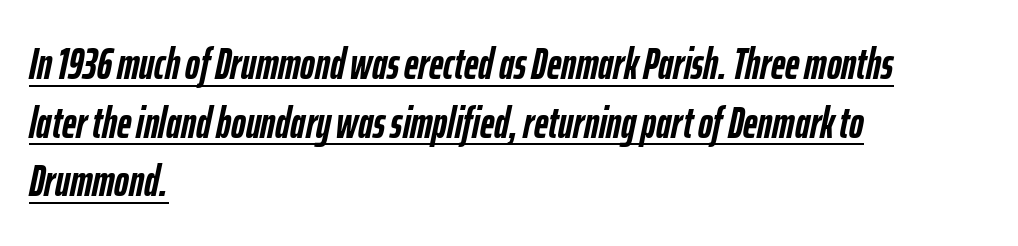
The image shows 44 px semibold, condensed type, italic (leaning right); set left-aligned, normal line spacing (1.33x), normal letter spacing, underlined; low stroke contrast and a medium x-height.
